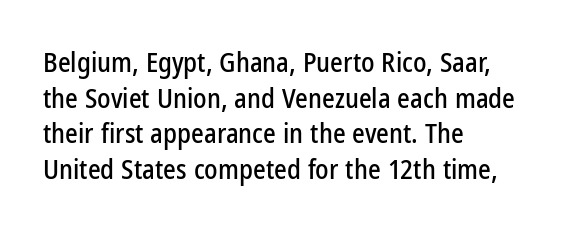
{"italic": "no", "underline": "no", "align": "left", "line_spacing": "normal", "line_spacing_ratio": 1.32, "letter_spacing": "normal", "letter_spacing_em": 0.0, "glyph_px": 27}
